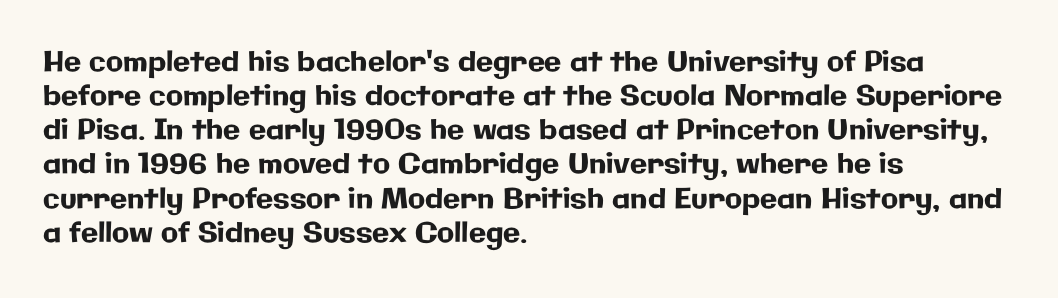
{"serif": "no", "italic": "no", "width": "normal", "stroke_contrast": "low", "x_height": "medium", "monospaced": "no", "underline": "no", "align": "left", "line_spacing_ratio": 1.22, "letter_spacing": "normal", "letter_spacing_em": 0.0, "glyph_px": 28}
